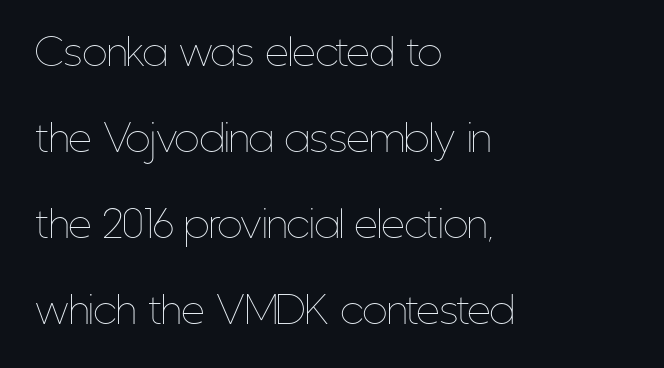
The gap between lines stays unmarked. You could call the tracking neutral — neither tight nor loose. The rendering uses natural spacing where letterforms have individual widths. You can tell it's not italic because the verticals are truly vertical. This block would shrink considerably if given ordinary leading; it's expanded now. Compared with a centered layout, this one pins lines to the left instead.
